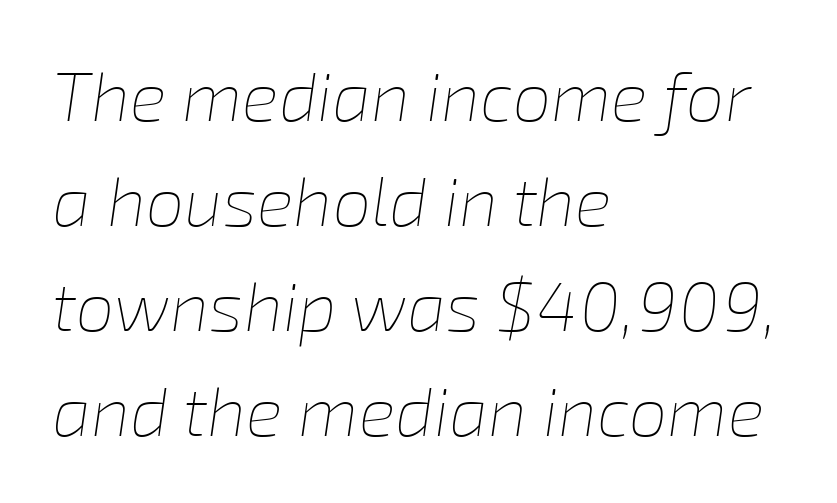
The image shows 69 px thin type, italic (leaning right); set left-aligned, normal line spacing (1.52x), normal letter spacing, not underlined; low stroke contrast and a medium x-height.
